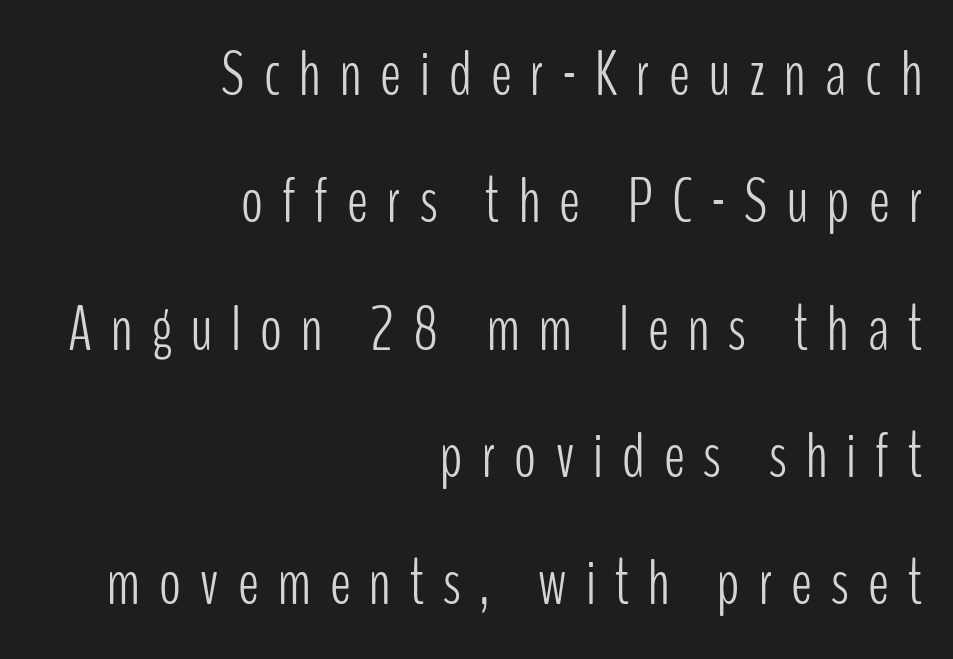
Q: Is the text bold? A: No.
Q: Is the text italic (slanted)? A: No, it is upright.
Q: Is the typeface a serif or a sans-serif typeface? A: Sans-serif.
Q: Is the text underlined? A: No.
Q: How is the paragraph aligned? A: Right-aligned.
Q: Is the spacing between letters normal or unusually wide? A: Unusually wide.
Q: Is the spacing between lines tight, normal or loose? A: Loose.
Q: Width (condensed, normal, or wide)? A: Condensed.
Q: Stroke contrast? A: Low.
Q: x-height? A: Medium.
Q: Monospaced? A: No.
